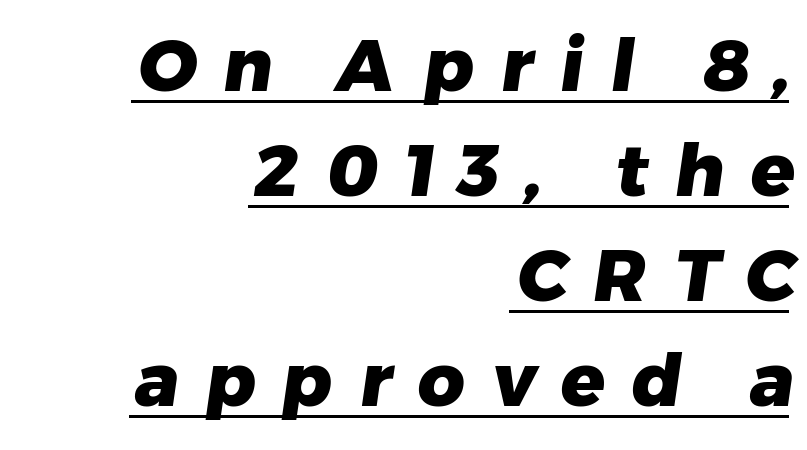
{"serif": "no", "bold": "yes", "weight": "heavy", "width": "normal", "stroke_contrast": "low", "x_height": "medium", "monospaced": "no", "underline": "yes", "align": "right", "line_spacing": "normal", "line_spacing_ratio": 1.44, "letter_spacing": "wide", "letter_spacing_em": 0.36, "glyph_px": 73}
